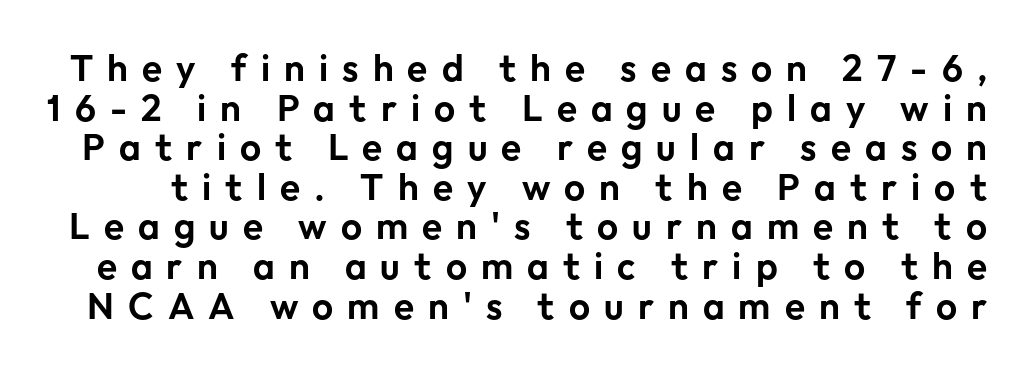
The image shows 37 px sans-serif type, upright; set tight line spacing (1.07x), unusually wide letter spacing (+0.38 em), not underlined; low stroke contrast and a medium x-height.
